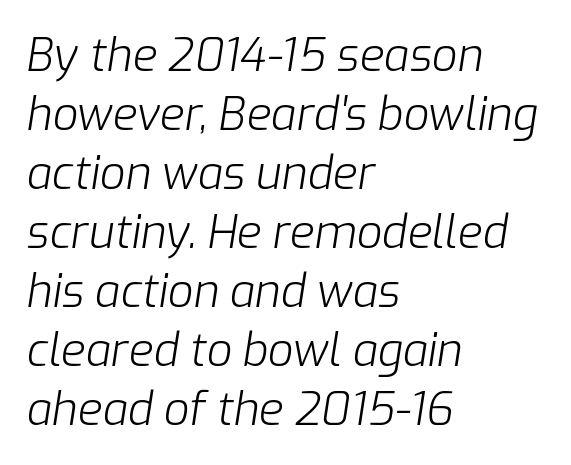
{"italic": "yes", "lean": "right", "slant_degrees": 9, "bold": "no", "weight": "light", "width": "normal", "stroke_contrast": "low", "x_height": "medium", "monospaced": "no", "underline": "no", "align": "left", "line_spacing": "normal", "line_spacing_ratio": 1.31, "letter_spacing": "normal", "letter_spacing_em": 0.0, "glyph_px": 45}
